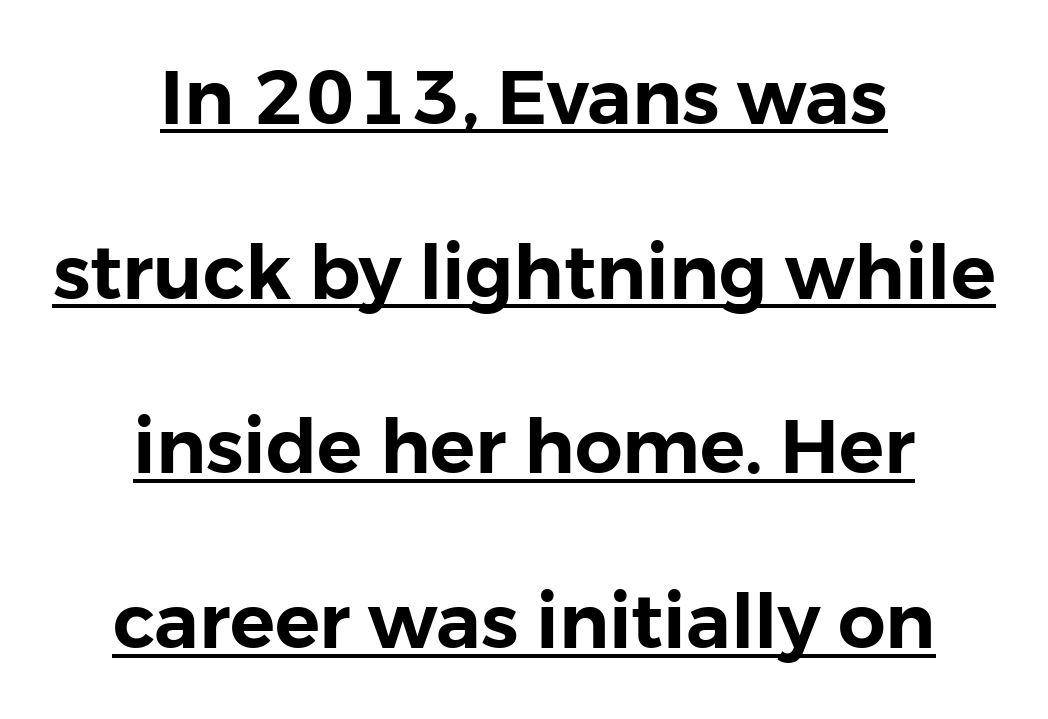
{"serif": "no", "italic": "no", "width": "normal", "stroke_contrast": "low", "x_height": "medium", "monospaced": "no", "underline": "yes", "align": "center", "line_spacing": "loose", "line_spacing_ratio": 2.33, "letter_spacing": "normal", "letter_spacing_em": 0.0, "glyph_px": 75}
